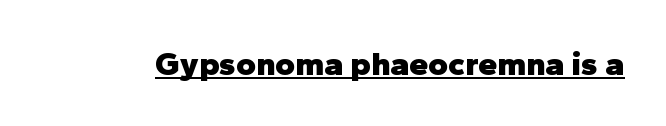
The image shows 34 px heavy sans-serif type, upright; set normal letter spacing, underlined; low stroke contrast and a medium x-height.
